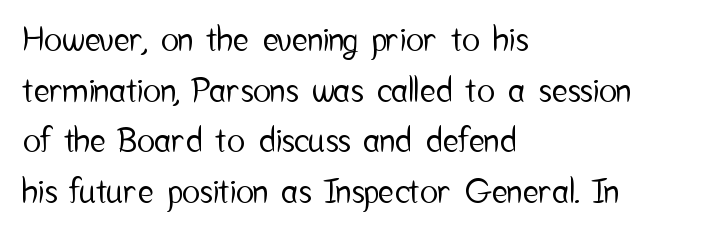
The image shows 34 px condensed sans-serif type, upright; set left-aligned, normal line spacing (1.49x), normal letter spacing, not underlined; low stroke contrast and a medium x-height.
